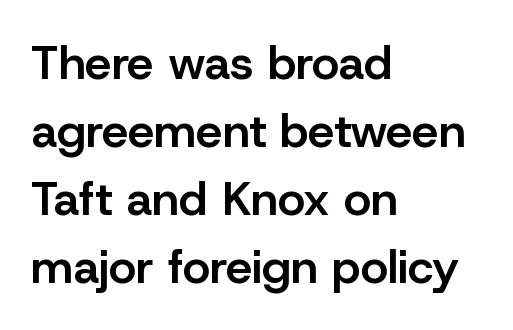
The image shows 47 px semibold sans-serif type, upright; set left-aligned, normal line spacing (1.45x), normal letter spacing, not underlined; low stroke contrast and a medium x-height.
